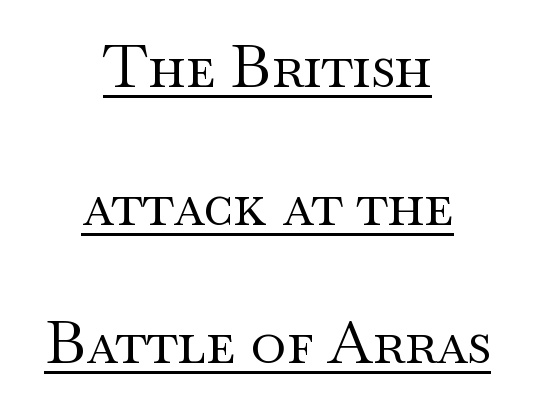
The image shows 60 px regular-weight, wide serif type, upright; set centered, loose line spacing (2.3x), normal letter spacing, underlined; medium stroke contrast and a small x-height.
